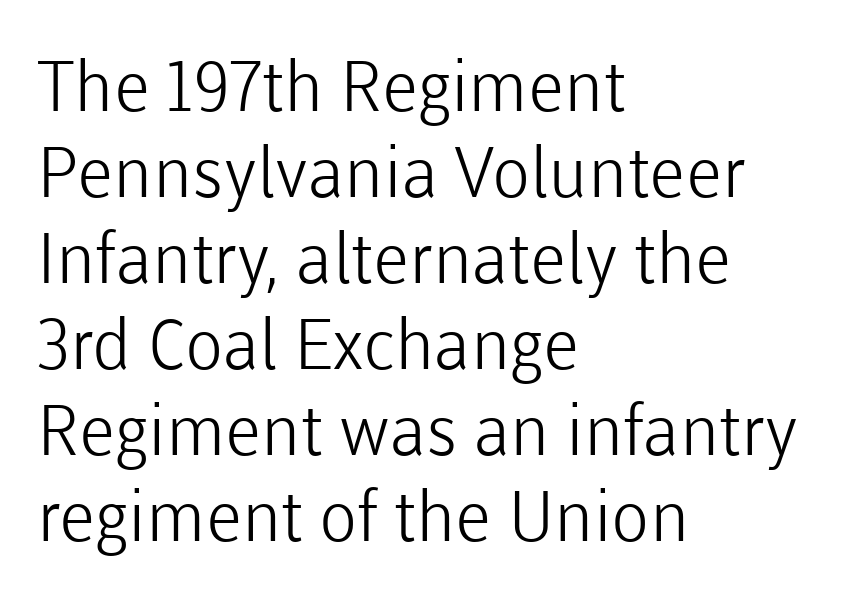
{"serif": "no", "italic": "no", "bold": "no", "weight": "light", "width": "normal", "stroke_contrast": "low", "x_height": "medium", "monospaced": "no", "underline": "no", "align": "left", "line_spacing_ratio": 1.23, "letter_spacing": "normal", "letter_spacing_em": 0.0, "glyph_px": 70}
